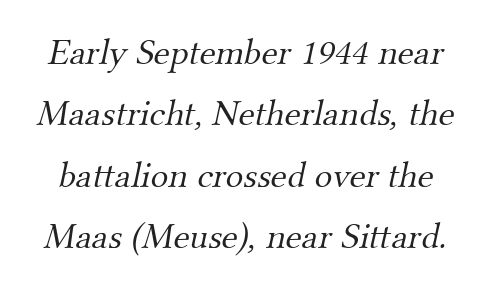
Each letter keeps its own natural width here, so spacing adapts to shape. Honestly, the row spacing looks completely unremarkable. Letterform terminals end in serifs throughout the passage. Inter-character spacing is left at the font's built-in metrics. No letter is thick-stroked: the sample isn't bold.
